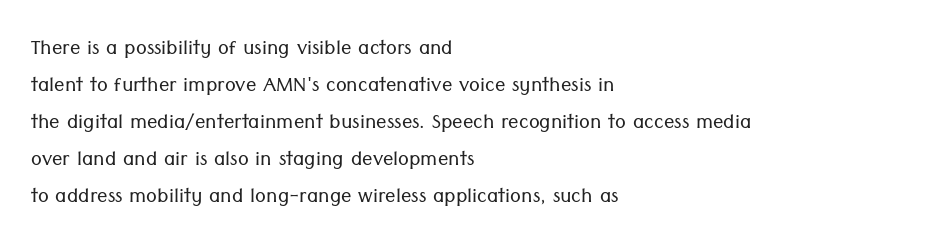
Rule under the text: the space is simply empty. The tracking reads as untouched default to a designer's eye. Compared with a typical body face, this is equally light or lighter still. A student would call this left alignment; a typographer would say flush left, rag right. The rows are spaced the way most documents space them.
